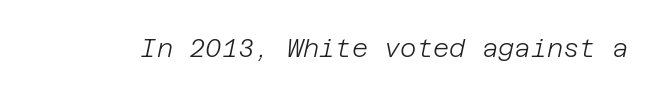
Q: Is the text bold? A: No.
Q: Is the text italic (slanted)? A: Yes, it leans right by about 12 degrees.
Q: Is the text underlined? A: No.
Q: Is the spacing between letters normal or unusually wide? A: Normal.
